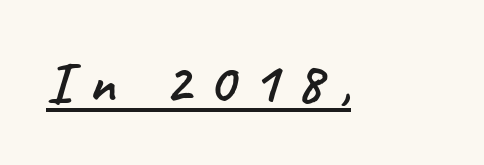
Q: Is the typeface a serif or a sans-serif typeface? A: Sans-serif.
Q: Is the text underlined? A: Yes.
Q: Is the spacing between letters normal or unusually wide? A: Unusually wide.
Q: Width (condensed, normal, or wide)? A: Normal.
Q: Stroke contrast? A: Low.
Q: x-height? A: Small.
Q: Monospaced? A: No.
